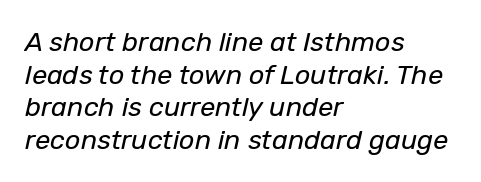
{"italic": "yes", "lean": "right", "slant_degrees": 12, "bold": "no", "underline": "no", "align": "left", "line_spacing_ratio": 1.21, "letter_spacing": "normal", "letter_spacing_em": 0.0, "glyph_px": 27}
